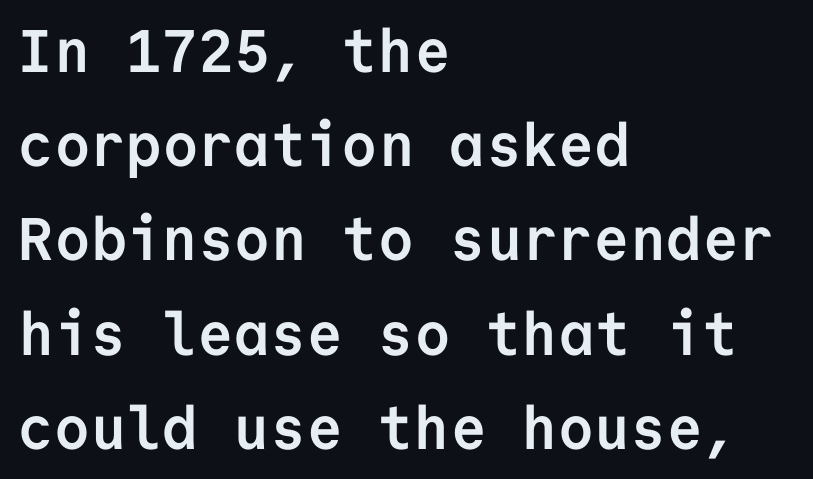
{"serif": "no", "italic": "no", "bold": "yes", "weight": "semibold", "width": "normal", "stroke_contrast": "low", "x_height": "medium", "monospaced": "yes", "underline": "no", "align": "left", "line_spacing": "normal", "line_spacing_ratio": 1.57, "letter_spacing": "normal", "letter_spacing_em": 0.0, "glyph_px": 60}
